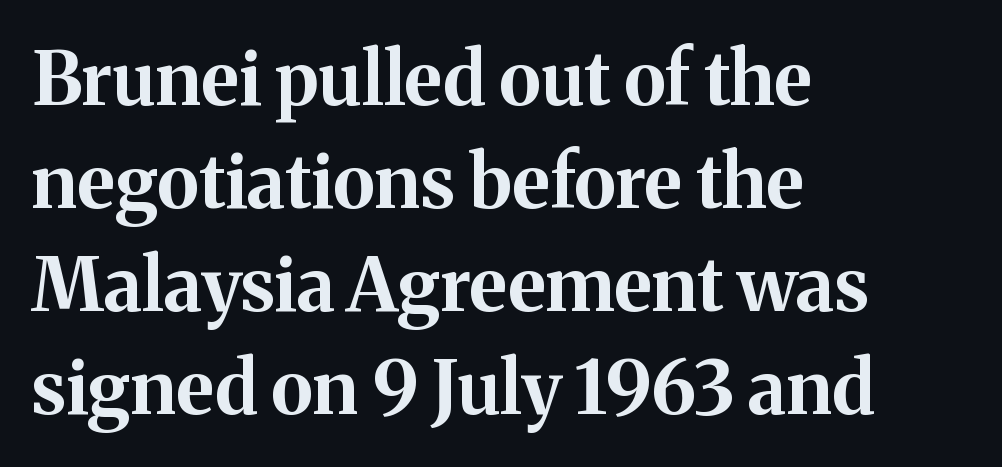
{"serif": "yes", "italic": "no", "bold": "yes", "weight": "bold", "width": "normal", "stroke_contrast": "medium", "x_height": "medium", "monospaced": "no", "underline": "no", "align": "left", "line_spacing": "normal", "line_spacing_ratio": 1.39, "letter_spacing": "normal", "letter_spacing_em": 0.0, "glyph_px": 74}
